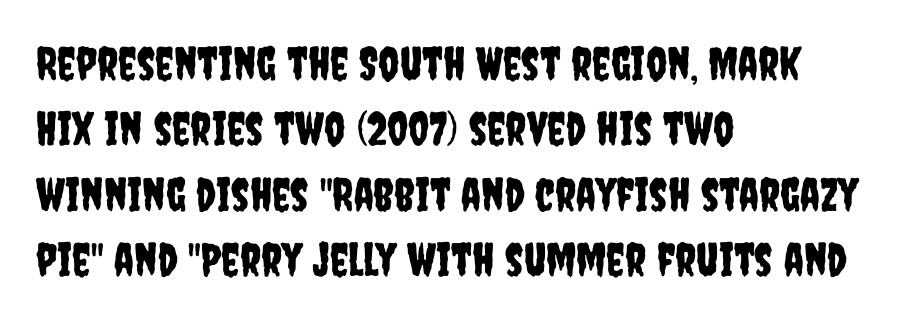
Q: Is the text italic (slanted)? A: No, it is upright.
Q: Is the typeface a serif or a sans-serif typeface? A: Sans-serif.
Q: Is the text underlined? A: No.
Q: How is the paragraph aligned? A: Left-aligned.
Q: Is the spacing between letters normal or unusually wide? A: Normal.
Q: Is the spacing between lines tight, normal or loose? A: Normal.
Q: Width (condensed, normal, or wide)? A: Condensed.
Q: Stroke contrast? A: Low.
Q: x-height? A: Large.
Q: Monospaced? A: No.
